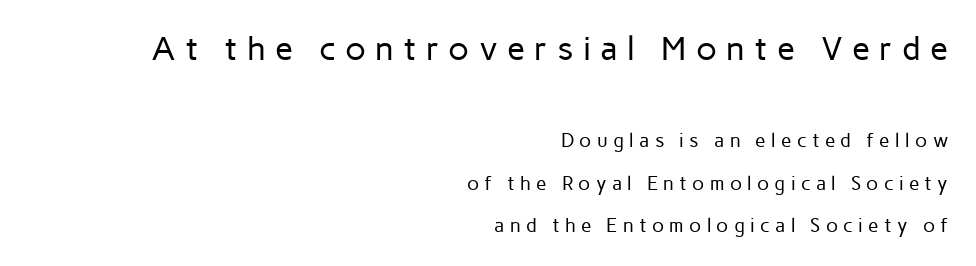
The image shows 33 px regular-weight sans-serif type, upright; set right-aligned, loose line spacing (2.24x), unusually wide letter spacing (+0.28 em), not underlined; the first (top) block is 1.74x larger; low stroke contrast and a medium x-height.
